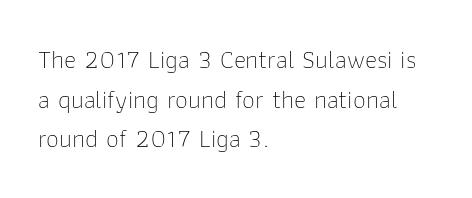
The block of text has a typical density, with ordinary space between rows. The line texture is even and compact thanks to regular tracking. Nothing heavy about these letters — not bold at all. Which margin do the lines hug? The left one — the right edge is uneven.
